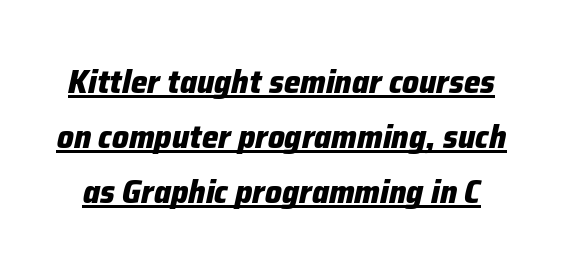
{"italic": "yes", "lean": "right", "slant_degrees": 12, "bold": "yes", "weight": "heavy", "width": "normal", "stroke_contrast": "low", "x_height": "medium", "monospaced": "no", "underline": "yes", "line_spacing": "normal", "line_spacing_ratio": 1.67, "letter_spacing": "normal", "letter_spacing_em": 0.0, "glyph_px": 33}
